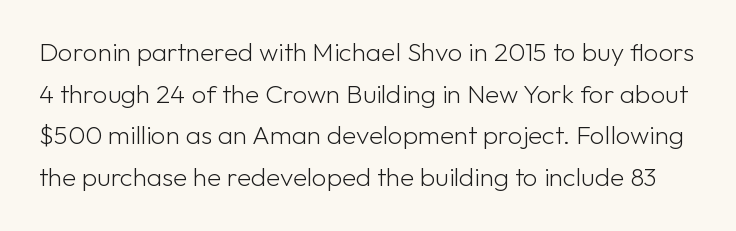
The image shows 26 px text type, upright; set normal line spacing (1.6x), normal letter spacing, not underlined.
